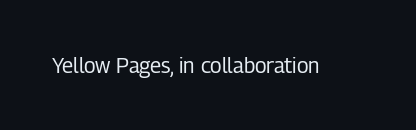
The passage shown is not underscored anywhere. The font's upright variant was chosen for this text. Stems here are at most as thick as an everyday book face. Observe the ordinary spacing: letters are neighbours, not strangers.
